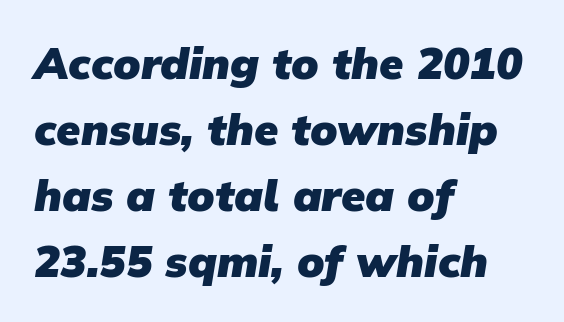
Heavy-handed strokes throughout: this text is bold. Note the varied advance widths — an 'i' is clearly narrower than an 'm'. Does the leading feel generous? No, just average. Type style note: lacks serifs. Caption: multi-line text, flush left, ragged right. The face used here is rendered with its standard letterfit.
